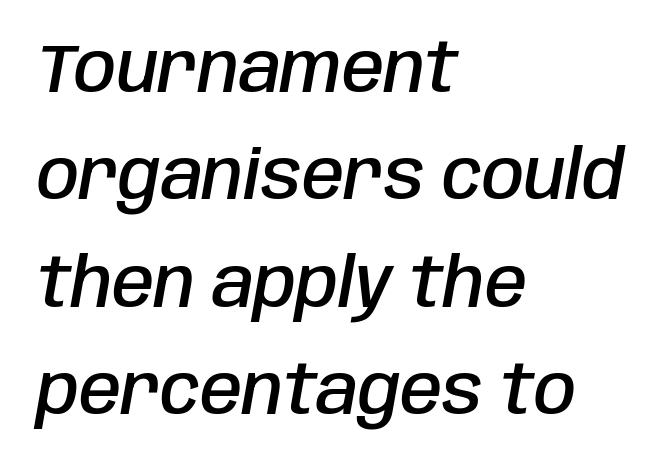
Q: Is the text bold? A: Semi-bold.
Q: Is the text italic (slanted)? A: Yes, it leans right by about 10 degrees.
Q: Is the text underlined? A: No.
Q: How is the paragraph aligned? A: Left-aligned.
Q: Is the spacing between letters normal or unusually wide? A: Normal.
Q: Is the spacing between lines tight, normal or loose? A: Normal.
Q: Width (condensed, normal, or wide)? A: Condensed.
Q: Stroke contrast? A: Low.
Q: x-height? A: Large.
Q: Monospaced? A: No.
